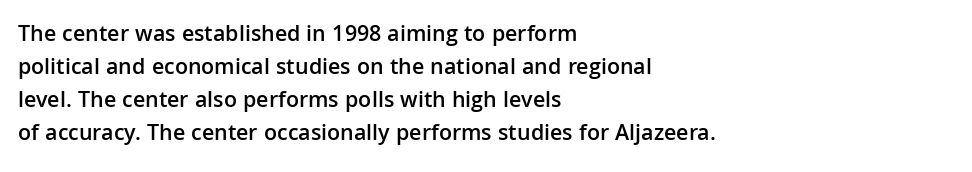
The image shows 23 px text type, upright; set left-aligned, normal line spacing (1.43x), normal letter spacing, not underlined.
